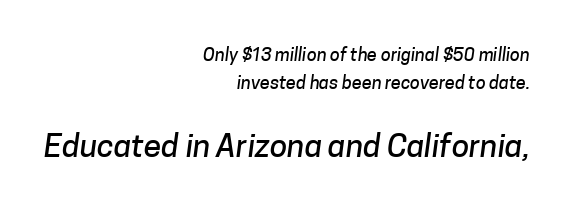
Q: Is the typeface a serif or a sans-serif typeface? A: Sans-serif.
Q: Is the text underlined? A: No.
Q: How is the paragraph aligned? A: Right-aligned.
Q: Is the spacing between letters normal or unusually wide? A: Normal.
Q: Is the spacing between lines tight, normal or loose? A: Normal.
Q: Which block of text is set in a larger size, the first (top) or the second (bottom)? A: The second (bottom) one.
Q: Width (condensed, normal, or wide)? A: Normal.
Q: Stroke contrast? A: Low.
Q: x-height? A: Medium.
Q: Monospaced? A: No.
